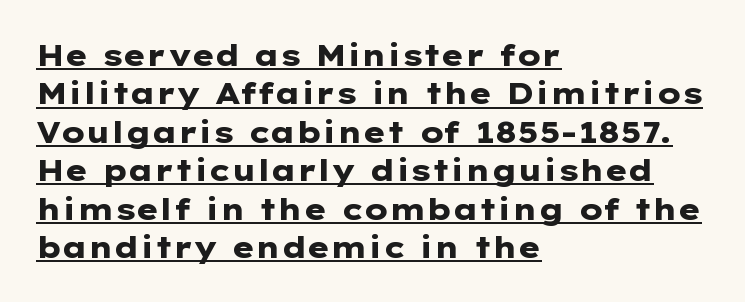
Q: Is the text bold? A: Yes.
Q: Is the text italic (slanted)? A: No, it is upright.
Q: Is the typeface a serif or a sans-serif typeface? A: Sans-serif.
Q: Is the text underlined? A: Yes.
Q: How is the paragraph aligned? A: Left-aligned.
Q: Is the spacing between letters normal or unusually wide? A: Normal.
Q: Is the spacing between lines tight, normal or loose? A: Normal.
Q: Width (condensed, normal, or wide)? A: Wide.
Q: Stroke contrast? A: Low.
Q: x-height? A: Medium.
Q: Monospaced? A: No.
